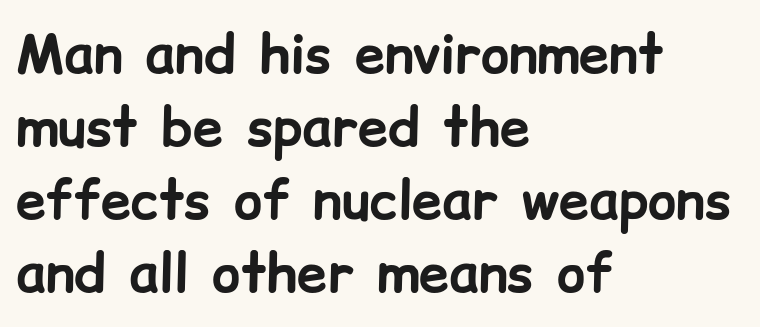
Q: Is the text bold? A: Yes.
Q: Is the text italic (slanted)? A: No, it is upright.
Q: Is the typeface a serif or a sans-serif typeface? A: Sans-serif.
Q: Is the text underlined? A: No.
Q: How is the paragraph aligned? A: Left-aligned.
Q: Is the spacing between letters normal or unusually wide? A: Normal.
Q: Is the spacing between lines tight, normal or loose? A: Normal.
Q: Width (condensed, normal, or wide)? A: Normal.
Q: Stroke contrast? A: Low.
Q: x-height? A: Medium.
Q: Monospaced? A: No.
